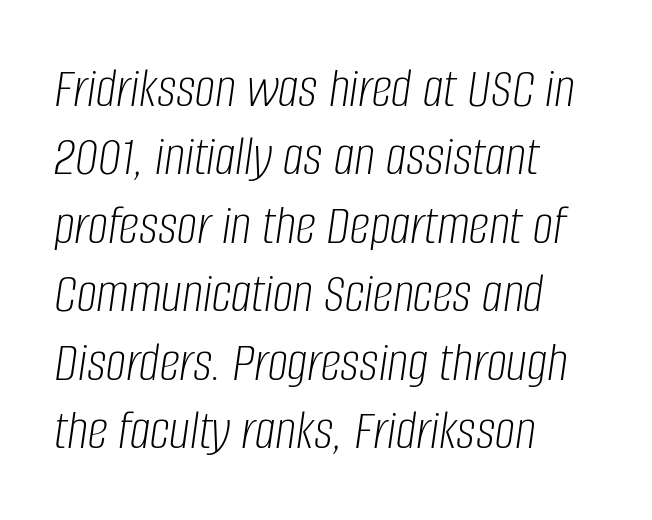
{"italic": "yes", "lean": "right", "slant_degrees": 8, "bold": "no", "weight": "light", "width": "condensed", "stroke_contrast": "low", "x_height": "large", "monospaced": "no", "underline": "no", "align": "left", "line_spacing_ratio": 1.2, "letter_spacing": "normal", "letter_spacing_em": 0.0, "glyph_px": 57}
